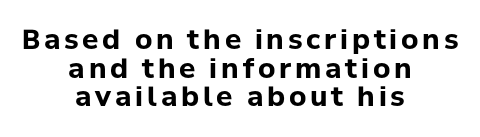
The font's upright variant was chosen for this text. The foot of each line stays bare and open. Neither beginnings nor endings align; midpoints do. Plenty of ink on the page — the face is bold.
